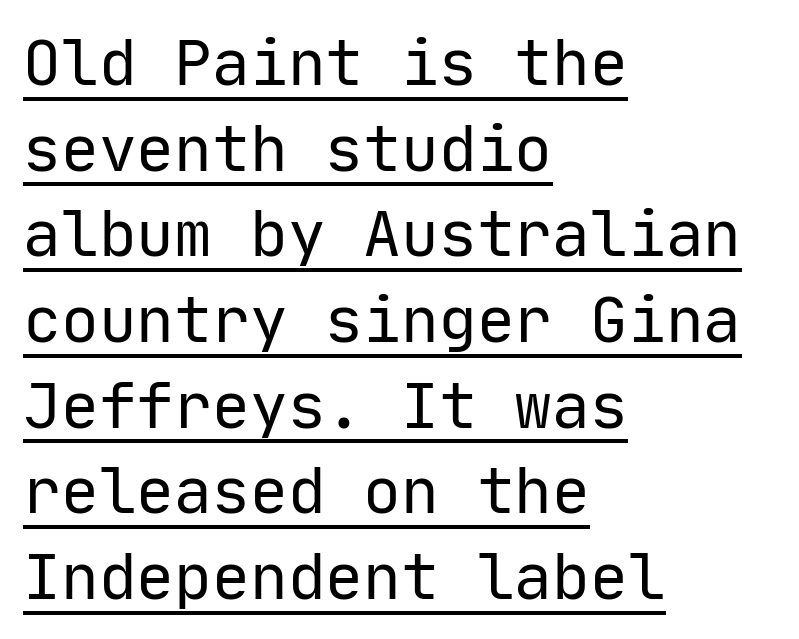
The image shows 63 px regular-weight sans-serif type, upright, monospaced; set left-aligned, normal line spacing (1.36x), normal letter spacing, underlined; low stroke contrast and a medium x-height.
